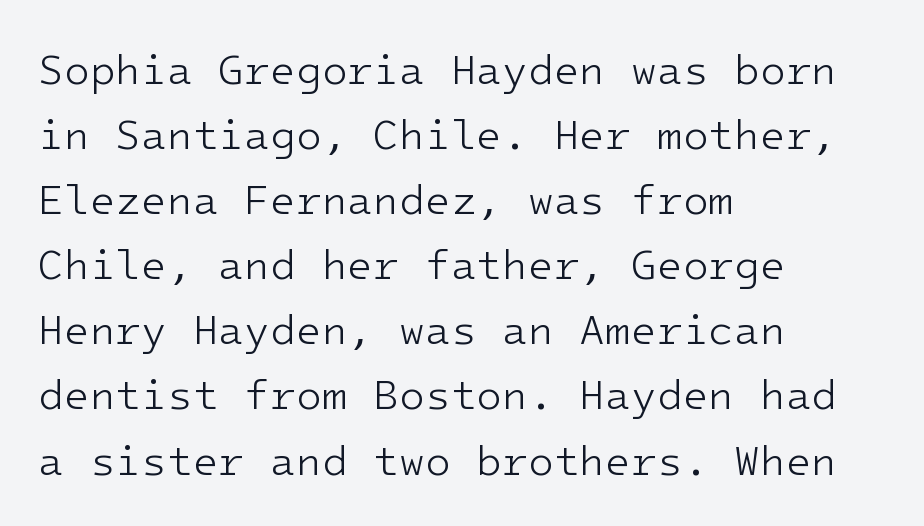
Q: Is the text bold? A: No.
Q: Is the text italic (slanted)? A: No, it is upright.
Q: Is the typeface a serif or a sans-serif typeface? A: Sans-serif.
Q: Is the text underlined? A: No.
Q: How is the paragraph aligned? A: Left-aligned.
Q: Is the spacing between letters normal or unusually wide? A: Normal.
Q: Is the spacing between lines tight, normal or loose? A: Normal.
Q: Width (condensed, normal, or wide)? A: Normal.
Q: Stroke contrast? A: Low.
Q: x-height? A: Medium.
Q: Monospaced? A: Yes.
